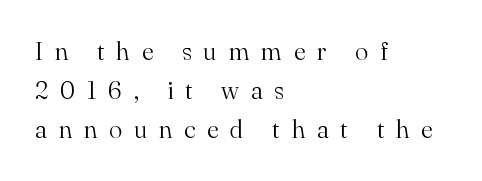
A typesetter would mark this as roman, not italic. Words float on clear page, feet unadorned. A classic flush-left, rag-right setting is used for this passage. The typeface has the unassuming heft of standard copy or less.
